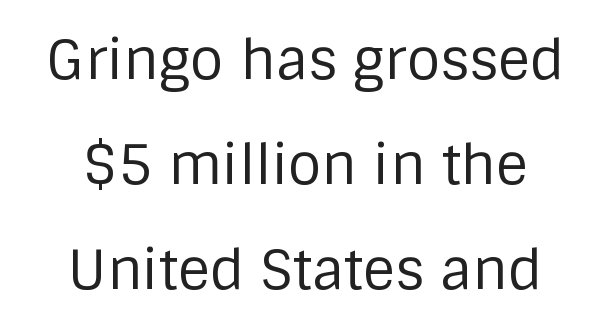
The image shows 55 px regular-weight sans-serif type, upright; set centered, loose line spacing (1.91x), normal letter spacing, not underlined; low stroke contrast and a large x-height.
